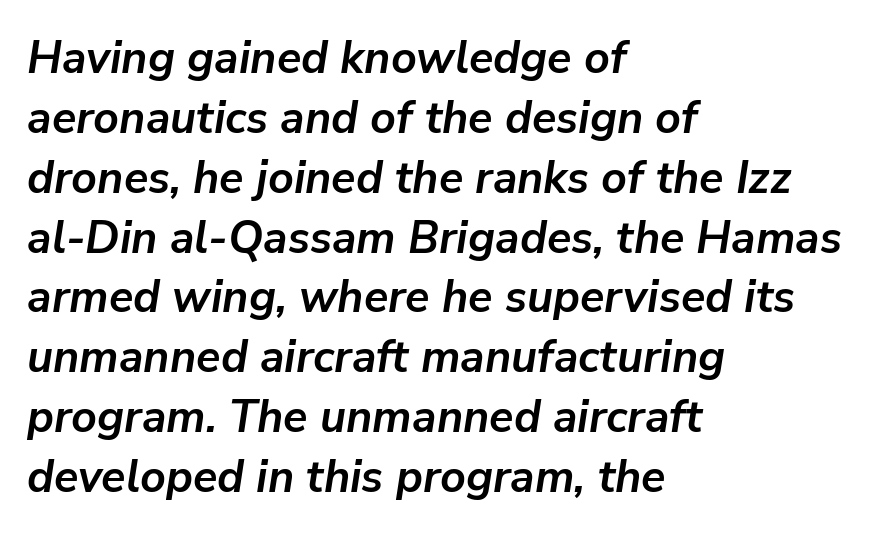
Q: Is the text bold? A: Yes.
Q: Is the text italic (slanted)? A: Yes, it leans right by about 9 degrees.
Q: Is the text underlined? A: No.
Q: How is the paragraph aligned? A: Left-aligned.
Q: Is the spacing between letters normal or unusually wide? A: Normal.
Q: Is the spacing between lines tight, normal or loose? A: Normal.
Q: Width (condensed, normal, or wide)? A: Normal.
Q: Stroke contrast? A: Low.
Q: x-height? A: Medium.
Q: Monospaced? A: No.
